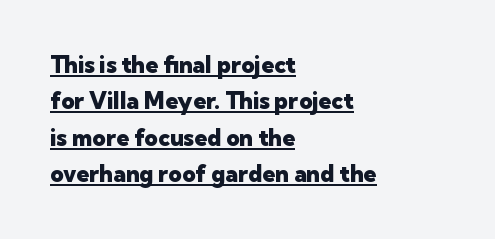
{"italic": "no", "bold": "yes", "underline": "yes", "align": "left", "line_spacing": "normal", "line_spacing_ratio": 1.58, "letter_spacing": "normal", "letter_spacing_em": 0.0, "glyph_px": 23}
